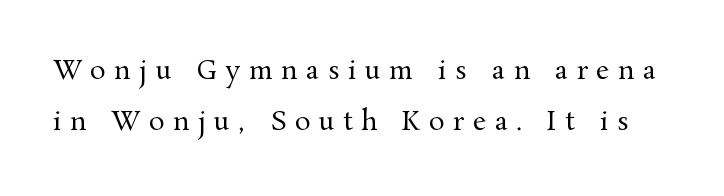
{"italic": "no", "bold": "no", "underline": "no", "line_spacing": "loose", "line_spacing_ratio": 1.97, "letter_spacing": "wide", "letter_spacing_em": 0.33, "glyph_px": 26}
